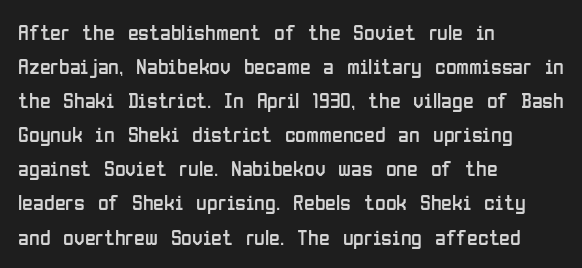
The image shows 22 px text type, upright; set left-aligned, normal line spacing (1.55x), normal letter spacing, not underlined.
